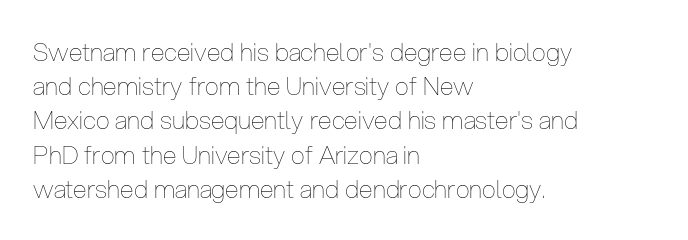
{"italic": "no", "bold": "no", "underline": "no", "align": "left", "line_spacing": "normal", "line_spacing_ratio": 1.37, "letter_spacing": "normal", "letter_spacing_em": 0.0, "glyph_px": 25}
